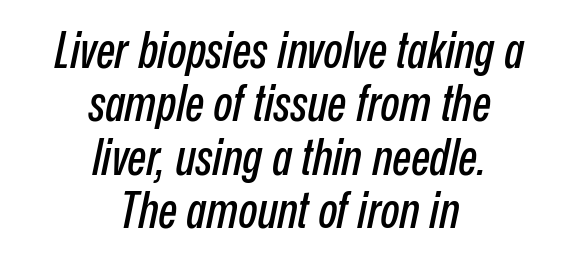
Q: Is the text italic (slanted)? A: Yes, it leans right by about 12 degrees.
Q: Is the text underlined? A: No.
Q: How is the paragraph aligned? A: Centered.
Q: Is the spacing between letters normal or unusually wide? A: Normal.
Q: Is the spacing between lines tight, normal or loose? A: Tight.
Q: Width (condensed, normal, or wide)? A: Condensed.
Q: Stroke contrast? A: Low.
Q: x-height? A: Medium.
Q: Monospaced? A: No.
